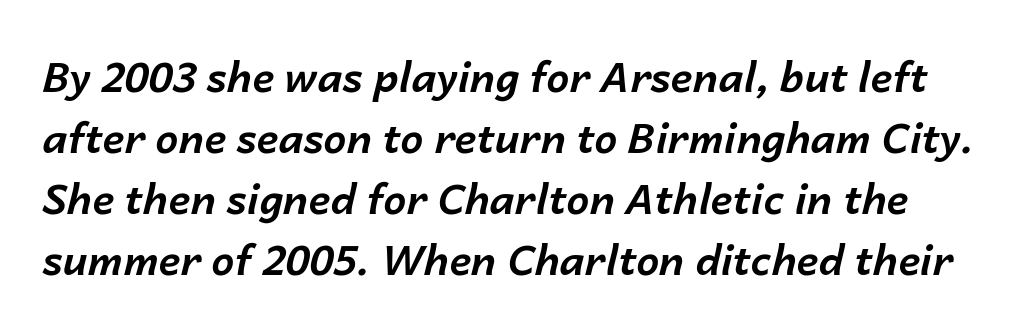
Q: Is the text bold? A: Yes.
Q: Is the text italic (slanted)? A: Yes, it leans right by about 14 degrees.
Q: Is the text underlined? A: No.
Q: Is the spacing between letters normal or unusually wide? A: Normal.
Q: Is the spacing between lines tight, normal or loose? A: Normal.
Q: Width (condensed, normal, or wide)? A: Normal.
Q: Stroke contrast? A: Low.
Q: x-height? A: Medium.
Q: Monospaced? A: No.
